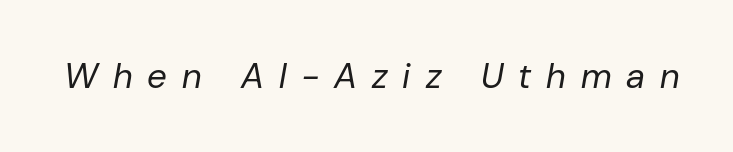
The image shows 35 px regular-weight type, italic (leaning right); set unusually wide letter spacing (+0.43 em), not underlined; low stroke contrast and a medium x-height.
